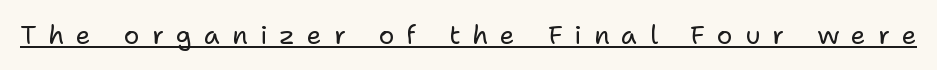
A quiet, ordinary-to-light weight characterises the typeface. Observe the wide spacing: letters keep a clear distance from each other. Is there an underline? Yes — a line sits under the letters. No italicization has been applied; the sample stays upright.
